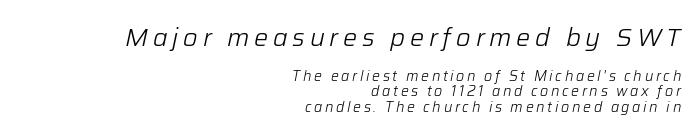
{"italic": "yes", "lean": "right", "slant_degrees": 12, "bold": "no", "underline": "no", "align": "right", "line_spacing": "tight", "line_spacing_ratio": 1.11, "larger_block": "first", "size_ratio": 1.79, "glyph_px": 25}
